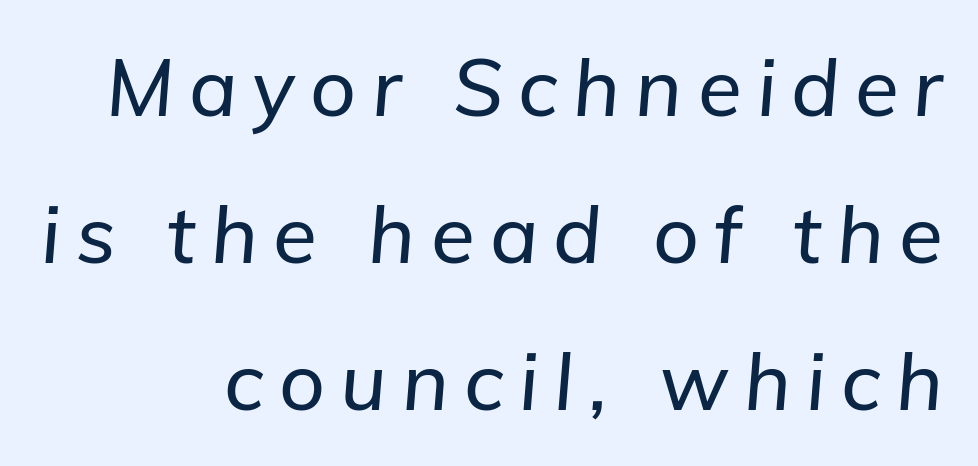
The image shows 80 px text type, italic (leaning right); set right-aligned, line spacing 1.84x, not underlined; low stroke contrast and a medium x-height.
